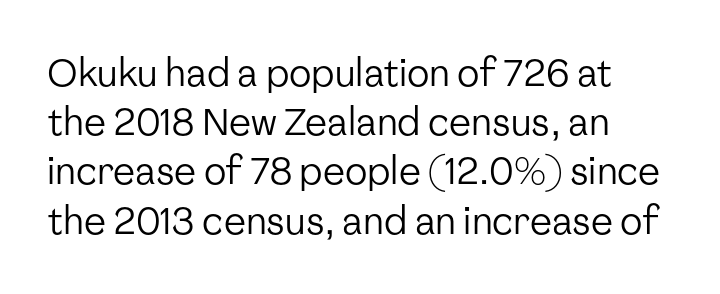
The image shows 37 px regular-weight sans-serif type, upright; set left-aligned, normal line spacing (1.33x), normal letter spacing, not underlined; low stroke contrast and a medium x-height.
